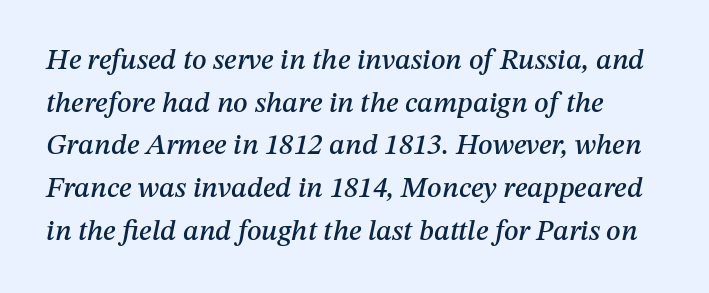
Q: Is the text italic (slanted)? A: Yes, it leans right by about 12 degrees.
Q: Is the text underlined? A: No.
Q: Is the spacing between letters normal or unusually wide? A: Normal.
Q: Is the spacing between lines tight, normal or loose? A: Normal.
Q: Width (condensed, normal, or wide)? A: Normal.
Q: Stroke contrast? A: Medium.
Q: x-height? A: Medium.
Q: Monospaced? A: No.
